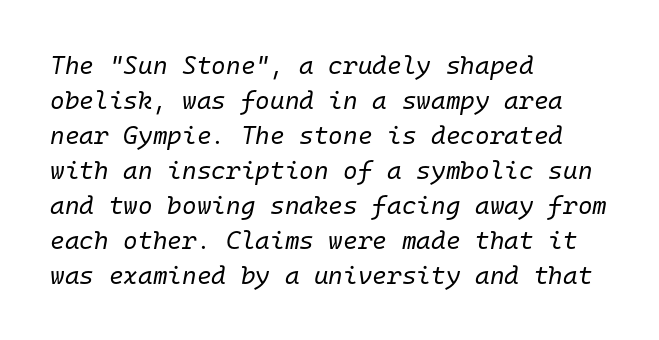
In terms of posture, this sample is oblique. This rendering leaves character spacing at its baseline value. Stem width sits at or under what a default text font uses. The passage is arranged the way most books set body copy — flush left. The glyphs are unaccompanied by any horizontal stroke below them.
